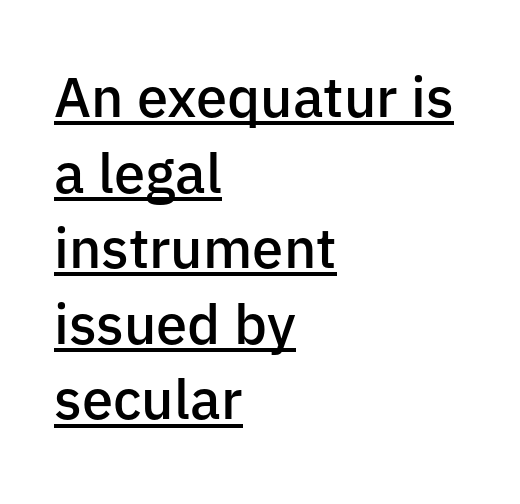
Q: Is the text bold? A: Semi-bold.
Q: Is the text italic (slanted)? A: No, it is upright.
Q: Is the typeface a serif or a sans-serif typeface? A: Sans-serif.
Q: Is the text underlined? A: Yes.
Q: How is the paragraph aligned? A: Left-aligned.
Q: Is the spacing between letters normal or unusually wide? A: Normal.
Q: Is the spacing between lines tight, normal or loose? A: Normal.
Q: Width (condensed, normal, or wide)? A: Normal.
Q: Stroke contrast? A: Low.
Q: x-height? A: Medium.
Q: Monospaced? A: No.
